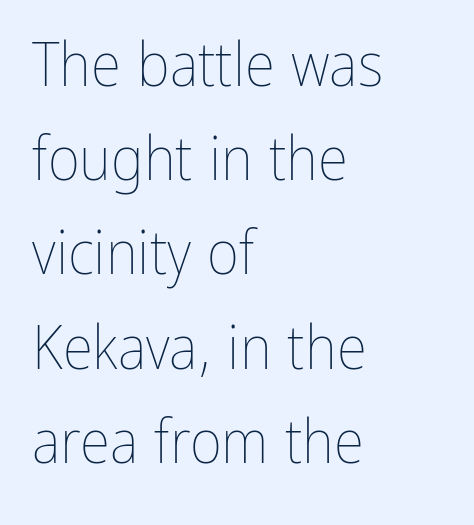
Q: Is the text bold? A: No.
Q: Is the text italic (slanted)? A: No, it is upright.
Q: Is the text underlined? A: No.
Q: How is the paragraph aligned? A: Left-aligned.
Q: Is the spacing between letters normal or unusually wide? A: Normal.
Q: Is the spacing between lines tight, normal or loose? A: Normal.
Q: Width (condensed, normal, or wide)? A: Condensed.
Q: Stroke contrast? A: Low.
Q: x-height? A: Medium.
Q: Monospaced? A: No.
